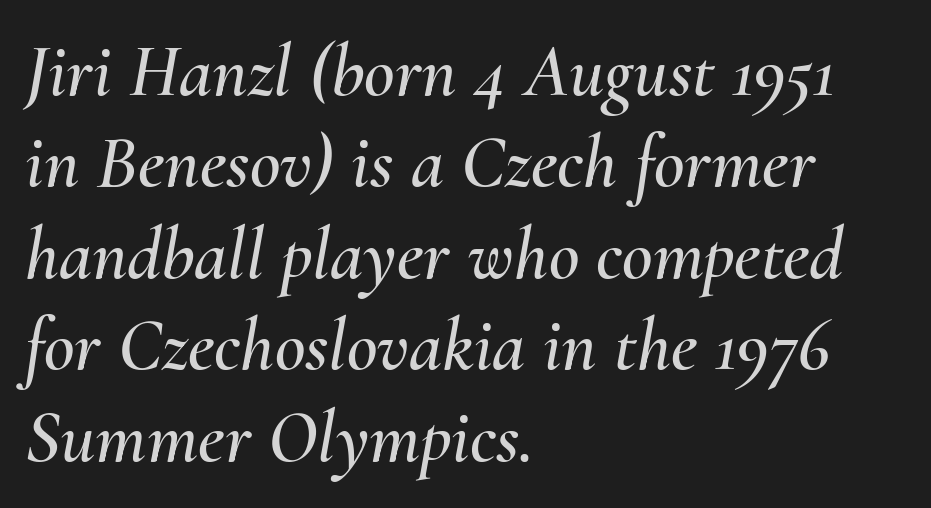
Would a proofreader flag this as italicized? Yes. No word sits above an underline. Line beginnings align vertically; line endings do not. Is this a fixed-width face? No — the glyphs have proportional, varying widths. Glyph-to-glyph distance matches everyday printed text.
